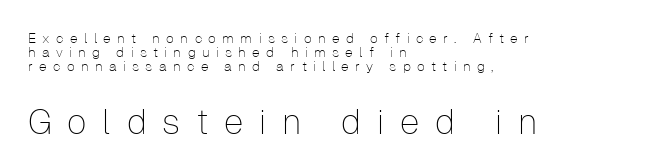
Nobody drew a line under any word here. The passage shown has open, widely tracked lettering throughout. The emphasis by scale lands on block number two, below. The cut favours lightness, reaching ordinary text weight at its darkest. When letters stand straight like this, we call the style roman or upright. I'd call this a sans setting — the letters go barefoot.
